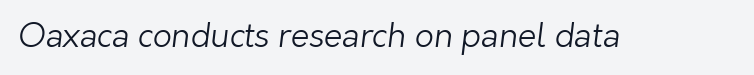
Q: Is the text bold? A: No.
Q: Is the typeface a serif or a sans-serif typeface? A: Sans-serif.
Q: Is the text underlined? A: No.
Q: Is the spacing between letters normal or unusually wide? A: Normal.
Q: Width (condensed, normal, or wide)? A: Normal.
Q: Stroke contrast? A: Low.
Q: x-height? A: Medium.
Q: Monospaced? A: No.
